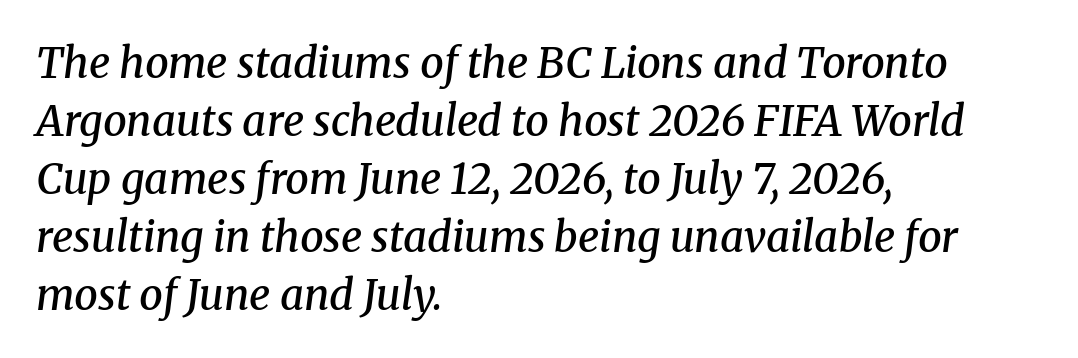
Q: Is the text bold? A: Semi-bold.
Q: Is the text italic (slanted)? A: Yes, it leans right by about 8 degrees.
Q: Is the typeface a serif or a sans-serif typeface? A: Serif.
Q: Is the text underlined? A: No.
Q: How is the paragraph aligned? A: Left-aligned.
Q: Is the spacing between letters normal or unusually wide? A: Normal.
Q: Is the spacing between lines tight, normal or loose? A: Normal.
Q: Width (condensed, normal, or wide)? A: Normal.
Q: Stroke contrast? A: Medium.
Q: x-height? A: Medium.
Q: Monospaced? A: No.
